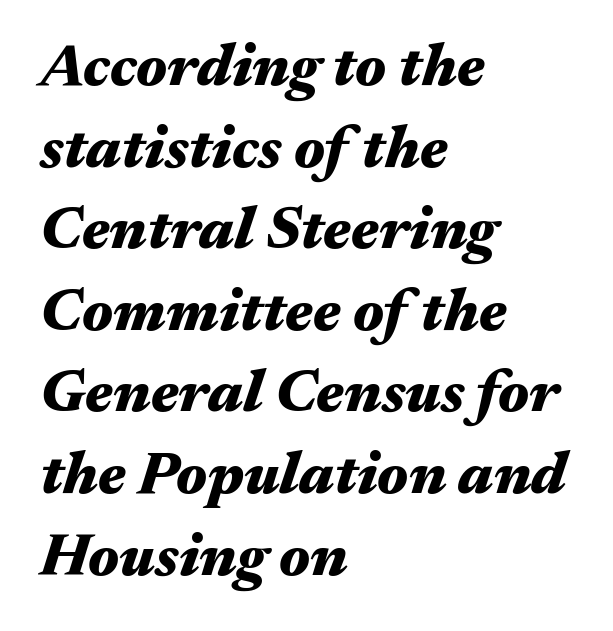
Q: Is the text bold? A: Yes.
Q: Is the text italic (slanted)? A: Yes, it leans right by about 17 degrees.
Q: Is the text underlined? A: No.
Q: How is the paragraph aligned? A: Left-aligned.
Q: Is the spacing between letters normal or unusually wide? A: Normal.
Q: Is the spacing between lines tight, normal or loose? A: Normal.
Q: Width (condensed, normal, or wide)? A: Wide.
Q: Stroke contrast? A: Medium.
Q: x-height? A: Medium.
Q: Monospaced? A: No.
